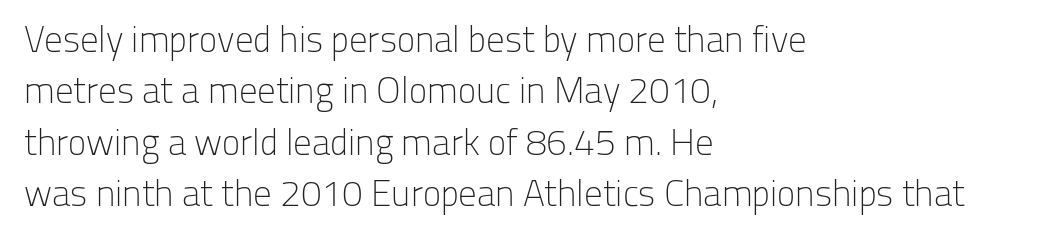
Ascenders rise straight up at ninety degrees. The typeface has the unassuming heft of standard copy or less. Do the characters align in a grid? No, the font is proportional. The horizontal fit of the characters is conventional and even. This rendering employs a face without finishing strokes, i.e., a sans-serif.
